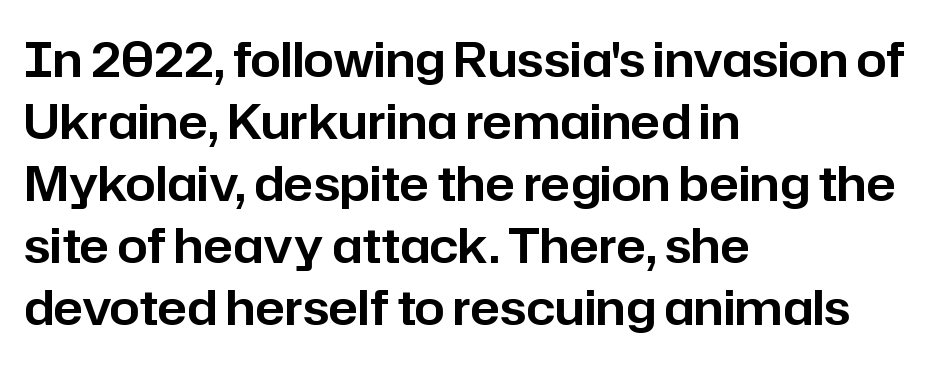
The image shows 48 px sans-serif type, upright; set left-aligned, normal line spacing (1.29x), normal letter spacing, not underlined; low stroke contrast and a medium x-height.
